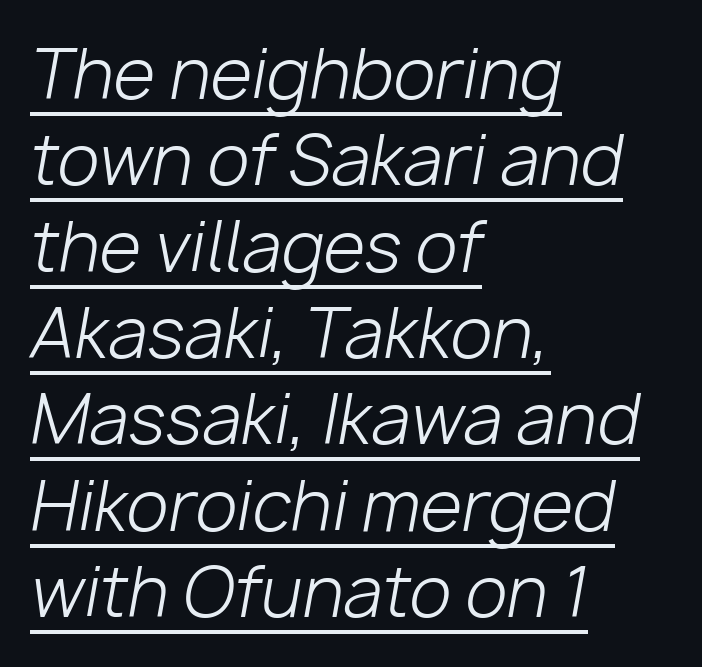
Q: Is the text bold? A: No.
Q: Is the text italic (slanted)? A: Yes, it leans right by about 10 degrees.
Q: Is the text underlined? A: Yes.
Q: How is the paragraph aligned? A: Left-aligned.
Q: Is the spacing between letters normal or unusually wide? A: Normal.
Q: Is the spacing between lines tight, normal or loose? A: Normal.
Q: Width (condensed, normal, or wide)? A: Normal.
Q: Stroke contrast? A: Low.
Q: x-height? A: Medium.
Q: Monospaced? A: No.
